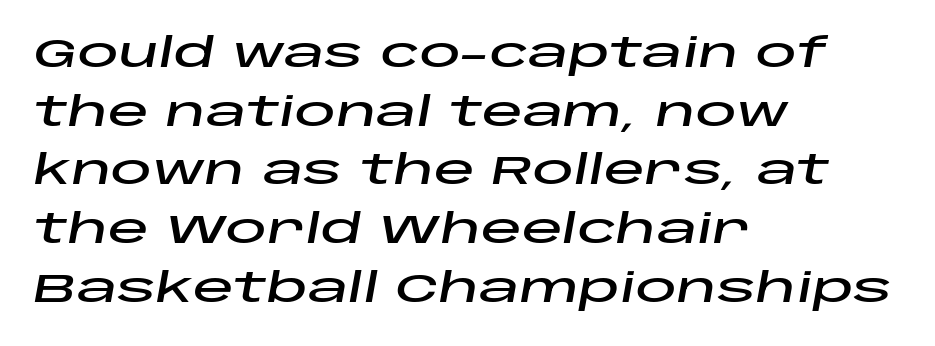
The image shows 41 px wide type, italic (leaning right); set left-aligned, normal line spacing (1.43x), normal letter spacing, not underlined; low stroke contrast and a large x-height.
